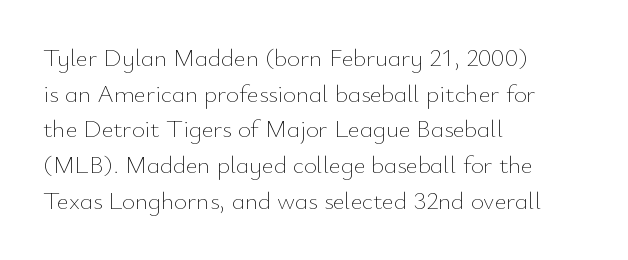
The image shows 25 px text type, upright; set left-aligned, normal line spacing (1.43x), normal letter spacing, not underlined.
